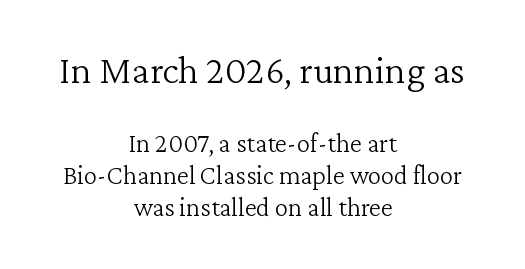
{"serif": "yes", "italic": "no", "bold": "no", "weight": "light", "width": "normal", "stroke_contrast": "low", "x_height": "medium", "monospaced": "no", "underline": "no", "align": "center", "line_spacing_ratio": 1.19, "letter_spacing": "normal", "letter_spacing_em": 0.0, "larger_block": "first", "size_ratio": 1.48, "glyph_px": 40}
